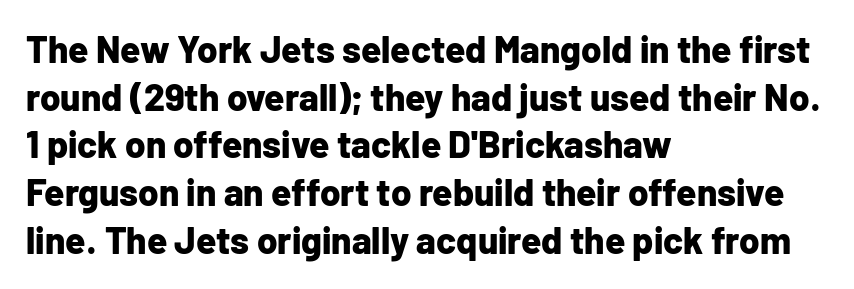
The type sits square on the baseline with zero lean. Is the type bold? Yes — the strokes are clearly thick and heavy. The rows are spaced the way most documents space them. Nope, no serifs anywhere on these letters.
